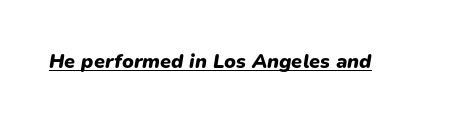
There is no visible air inserted between adjacent glyphs. The words here are underlined. Heft: maximum for text — a bold. Tall strokes in this sample are angled rather than plumb.
